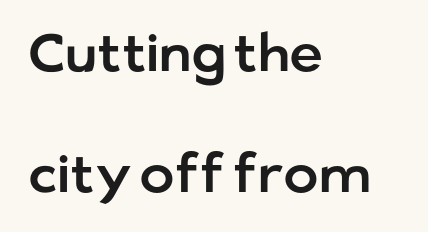
Honestly, there is no underline to notice here at all. The designer went with a sans here, leaving each stem footless. Here the designer chose a conventional face with non-uniform glyph widths. The rendering anchors every line to the left-hand side.
